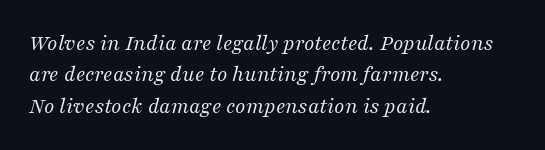
Q: Is the text bold? A: No.
Q: Is the text italic (slanted)? A: Yes, it leans right by about 16 degrees.
Q: Is the text underlined? A: No.
Q: How is the paragraph aligned? A: Left-aligned.
Q: Is the spacing between letters normal or unusually wide? A: Normal.
Q: Is the spacing between lines tight, normal or loose? A: Normal.
